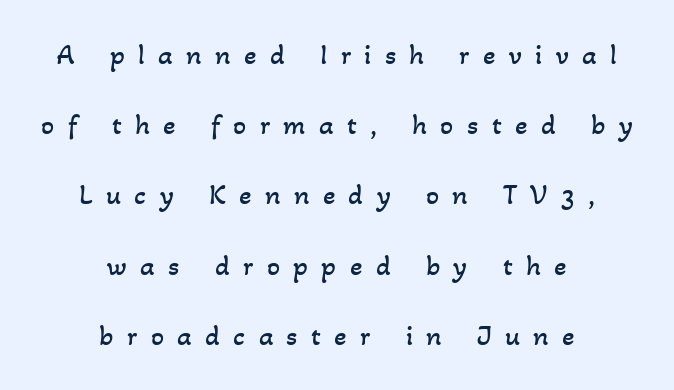
Lines of text with bare space underneath. Character widths vary here, with narrow letters taking less room than wide ones. The whitespace from short lines is split evenly between both sides. You could fit nearly another row in the gap between these rows.
